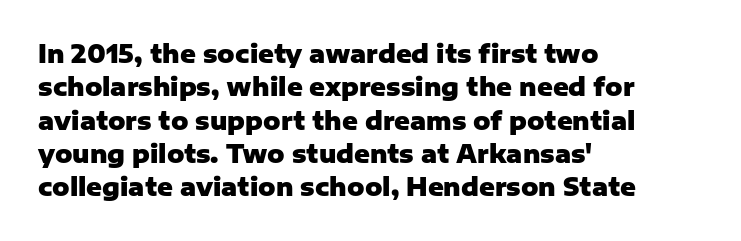
The image shows 24 px bold type, upright; set left-aligned, normal line spacing (1.39x), normal letter spacing, not underlined.
